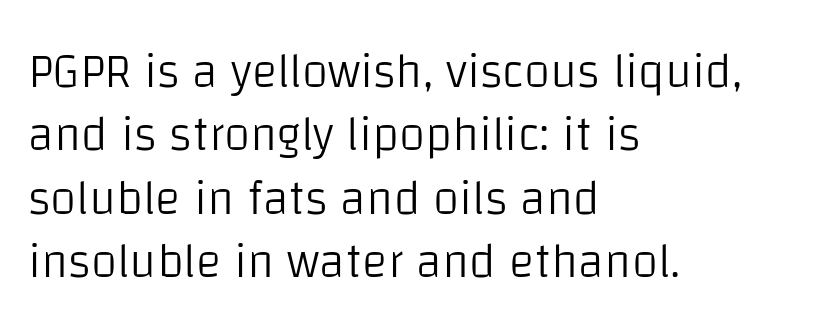
Ink coverage per letter is moderate at most. The line texture is even and compact thanks to regular tracking. The rendering anchors every line to the left-hand side. Descender tails drop into unmarked territory. Note the varied advance widths — an 'i' is clearly narrower than an 'm'. In terms of letterform style, serifs are entirely absent.
